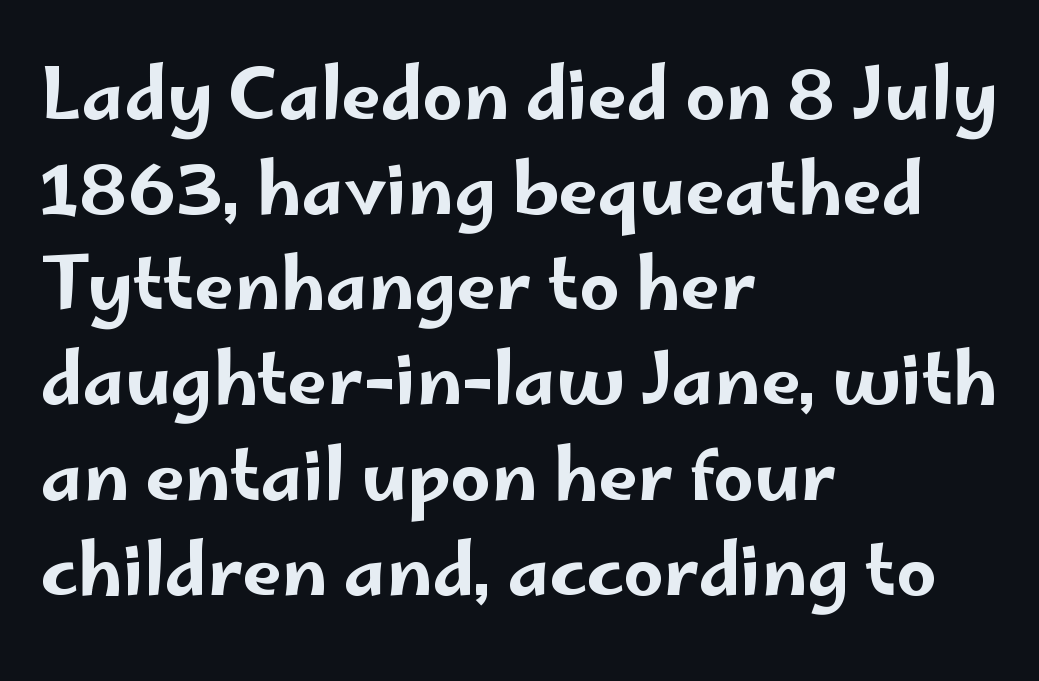
Q: Is the text italic (slanted)? A: No, it is upright.
Q: Is the typeface a serif or a sans-serif typeface? A: Sans-serif.
Q: Is the text underlined? A: No.
Q: How is the paragraph aligned? A: Left-aligned.
Q: Is the spacing between letters normal or unusually wide? A: Normal.
Q: Is the spacing between lines tight, normal or loose? A: Normal.
Q: Width (condensed, normal, or wide)? A: Wide.
Q: Stroke contrast? A: Low.
Q: x-height? A: Small.
Q: Monospaced? A: No.
